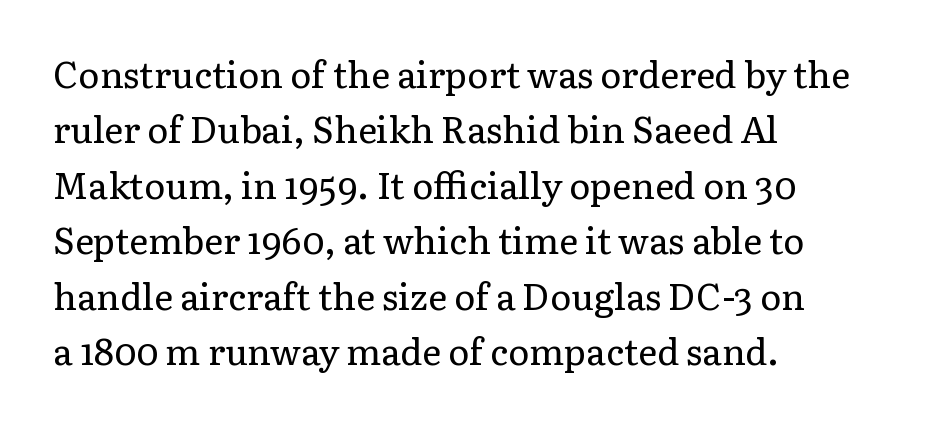
{"serif": "yes", "italic": "no", "bold": "no", "weight": "regular", "width": "normal", "stroke_contrast": "low", "x_height": "medium", "monospaced": "no", "underline": "no", "align": "left", "line_spacing": "normal", "line_spacing_ratio": 1.54, "letter_spacing": "normal", "letter_spacing_em": 0.0, "glyph_px": 36}
